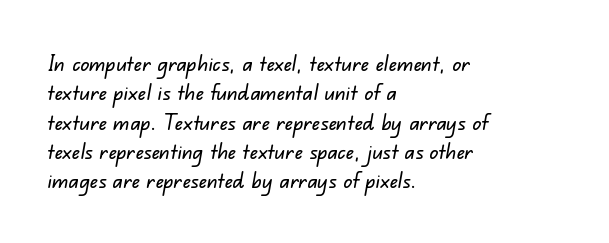
Q: Is the text underlined? A: No.
Q: How is the paragraph aligned? A: Left-aligned.
Q: Is the spacing between letters normal or unusually wide? A: Normal.
Q: Is the spacing between lines tight, normal or loose? A: Normal.
